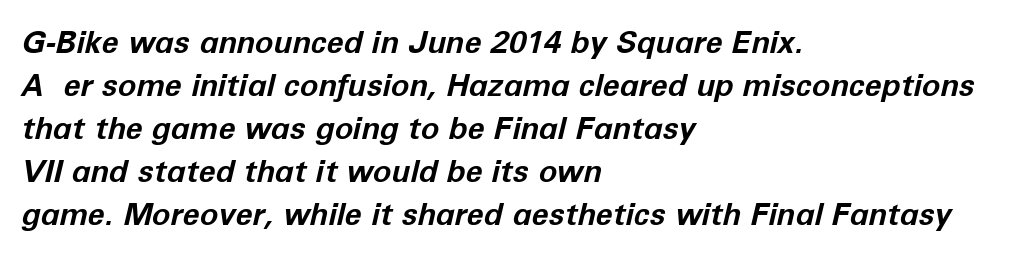
{"italic": "yes", "lean": "right", "slant_degrees": 12, "bold": "yes", "weight": "bold", "width": "normal", "stroke_contrast": "low", "x_height": "medium", "monospaced": "no", "underline": "no", "align": "left", "line_spacing": "normal", "line_spacing_ratio": 1.39, "letter_spacing": "normal", "letter_spacing_em": 0.0, "glyph_px": 31}
